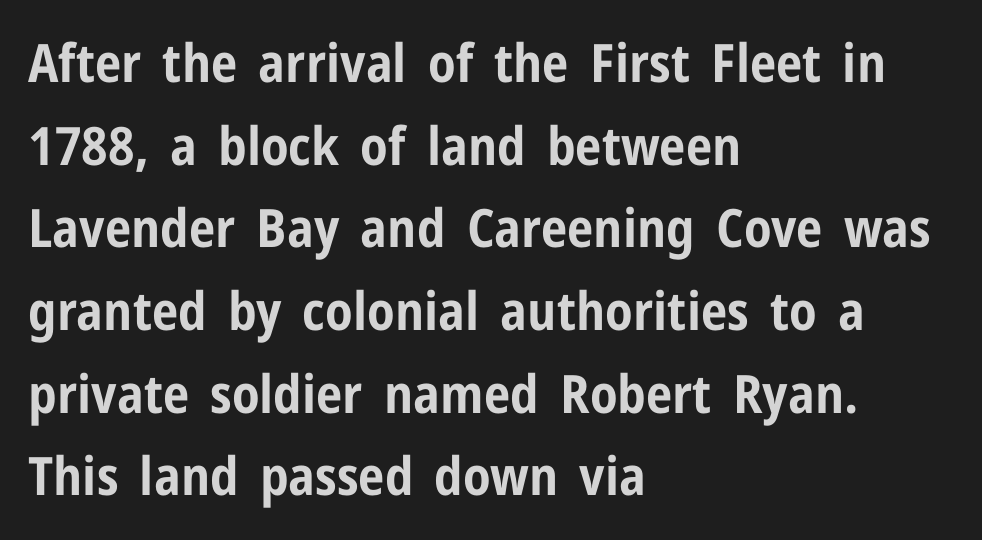
Q: Is the text bold? A: Yes.
Q: Is the text italic (slanted)? A: No, it is upright.
Q: Is the typeface a serif or a sans-serif typeface? A: Sans-serif.
Q: Is the text underlined? A: No.
Q: How is the paragraph aligned? A: Left-aligned.
Q: Is the spacing between letters normal or unusually wide? A: Normal.
Q: Is the spacing between lines tight, normal or loose? A: Normal.
Q: Width (condensed, normal, or wide)? A: Condensed.
Q: Stroke contrast? A: Low.
Q: x-height? A: Medium.
Q: Monospaced? A: No.
